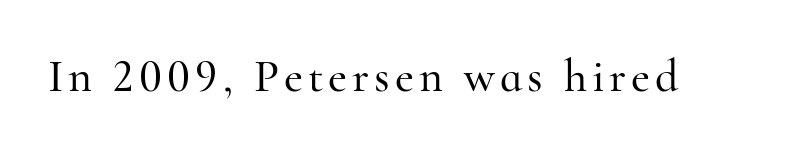
{"serif": "yes", "italic": "no", "width": "normal", "stroke_contrast": "high", "x_height": "small", "monospaced": "no", "underline": "no", "glyph_px": 46}
